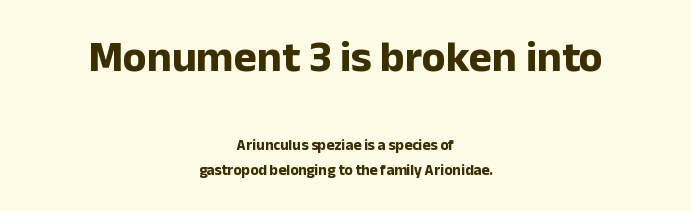
If you folded the block vertically in half, each line would mirror itself in length. How would I describe the line gaps? Plain and ordinary. Proportional: the letters do not fall into vertical columns. Rule under the text: the space is simply empty.
